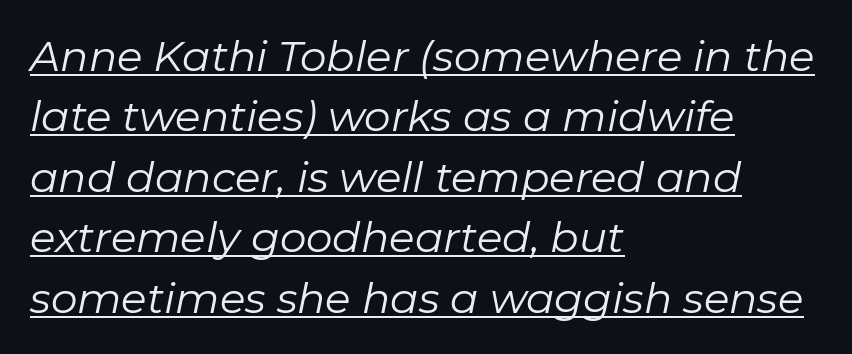
The image shows 42 px regular-weight type, italic (leaning right); set left-aligned, normal line spacing (1.44x), normal letter spacing, underlined; low stroke contrast and a medium x-height.
